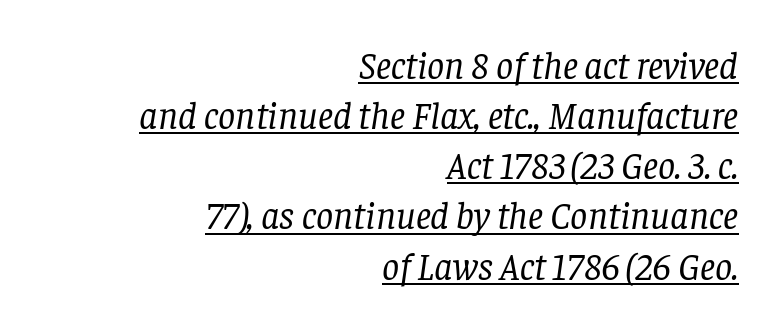
{"serif": "yes", "italic": "yes", "lean": "right", "slant_degrees": 8, "bold": "no", "weight": "regular", "width": "normal", "stroke_contrast": "low", "x_height": "large", "monospaced": "no", "underline": "yes", "align": "right", "line_spacing": "normal", "line_spacing_ratio": 1.32, "letter_spacing": "normal", "letter_spacing_em": 0.0, "glyph_px": 38}
